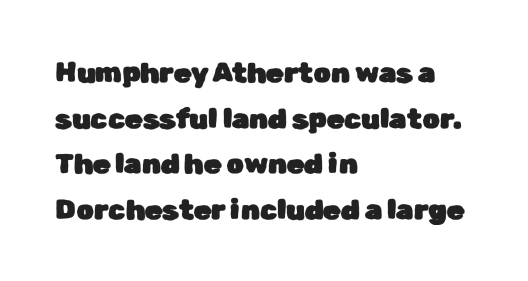
Q: Is the text italic (slanted)? A: No, it is upright.
Q: Is the typeface a serif or a sans-serif typeface? A: Sans-serif.
Q: Is the text underlined? A: No.
Q: How is the paragraph aligned? A: Left-aligned.
Q: Is the spacing between letters normal or unusually wide? A: Normal.
Q: Is the spacing between lines tight, normal or loose? A: Normal.
Q: Width (condensed, normal, or wide)? A: Normal.
Q: Stroke contrast? A: Low.
Q: x-height? A: Medium.
Q: Monospaced? A: No.
